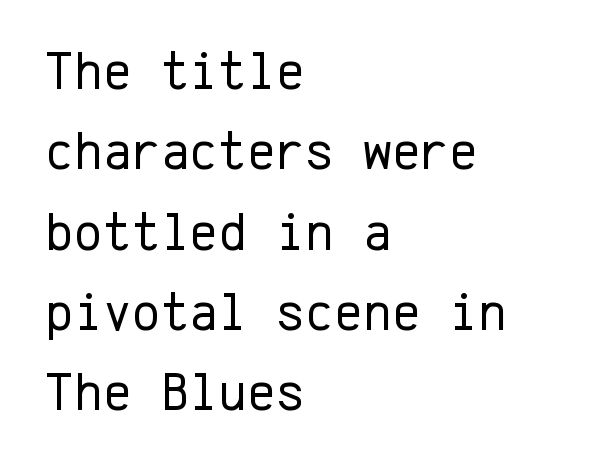
Do the characters align in a grid? Yes, the font is monospaced. These lines sit exactly where default settings would place them. Posture: straight, roman, zero tilt. The type family on display is of the sans-serif kind. The cut favours lightness, reaching ordinary text weight at its darkest. Decoration check: the copy has no underline.
